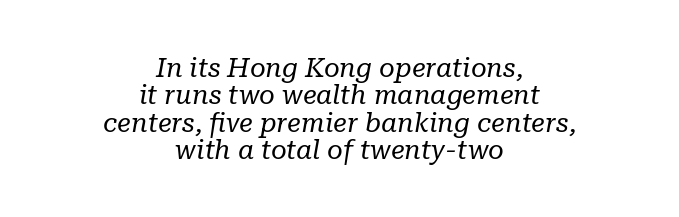
This block would grow much taller if given ordinary leading; it's compressed now. Rule under the text: the space is simply empty. A typesetter would mark this as italic. The passage shown is not bold in any degree. Compared with typical body copy, the letter spacing here is the same.
